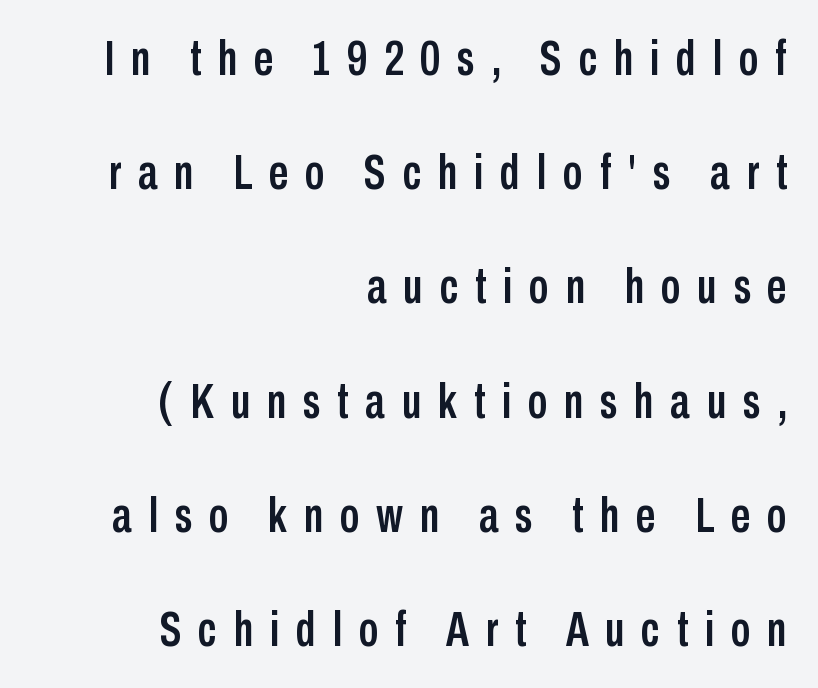
Underline: absent. The font family rendered here belongs to the sans-serif group. Tracking value appears strongly positive — letters spread wide. Character widths vary here, with narrow letters taking less room than wide ones. Upright lettering throughout.
